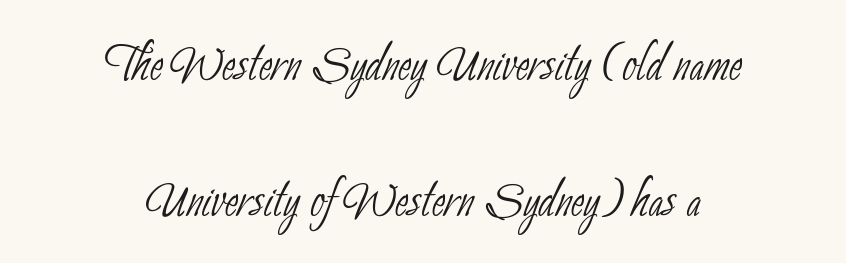
Does the copy run flush right? No — it is centered line by line. Weight: in the light-to-regular range. Rows of type keep a wide berth in the vertical direction. Any mark beneath the type? The region is blank. Glyph-to-glyph distance matches everyday printed text.
